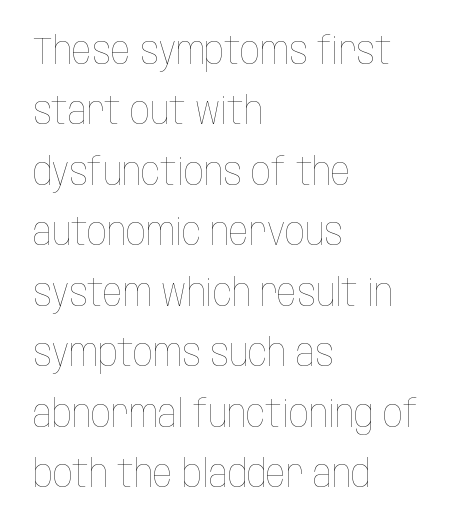
This is roman type, the default non-slanted kind. Only glyphs here, with clear space below each row. A normal amount of white space separates one row of letters from the next. Left-aligned paragraph, ragged on the right. Stroke mass is kept to a normal reading level or below.
